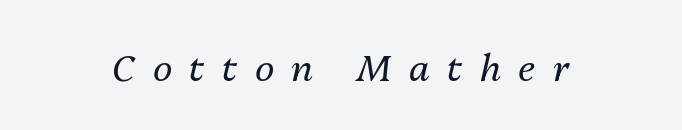
Q: Is the text bold? A: No.
Q: Is the text italic (slanted)? A: Yes, it leans right by about 13 degrees.
Q: Is the text underlined? A: No.
Q: Is the spacing between letters normal or unusually wide? A: Unusually wide.
Q: Width (condensed, normal, or wide)? A: Normal.
Q: Stroke contrast? A: Medium.
Q: x-height? A: Medium.
Q: Monospaced? A: No.
